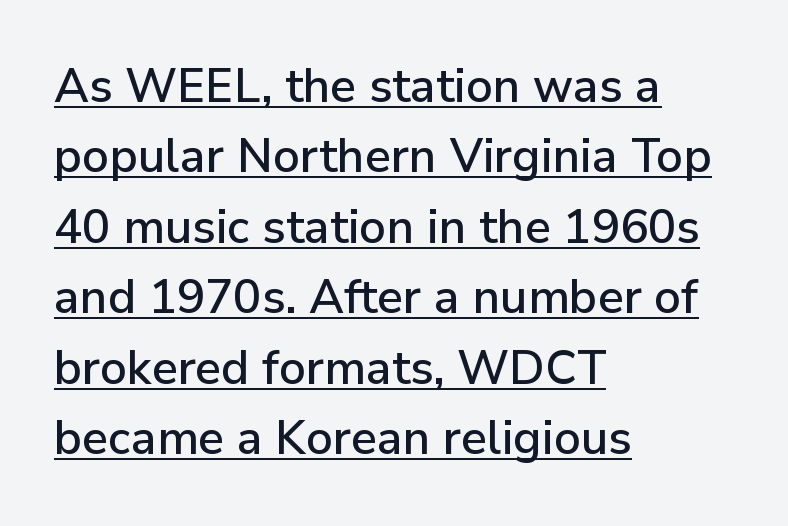
Q: Is the text italic (slanted)? A: No, it is upright.
Q: Is the typeface a serif or a sans-serif typeface? A: Sans-serif.
Q: Is the text underlined? A: Yes.
Q: How is the paragraph aligned? A: Left-aligned.
Q: Is the spacing between letters normal or unusually wide? A: Normal.
Q: Is the spacing between lines tight, normal or loose? A: Normal.
Q: Width (condensed, normal, or wide)? A: Normal.
Q: Stroke contrast? A: Low.
Q: x-height? A: Medium.
Q: Monospaced? A: No.
